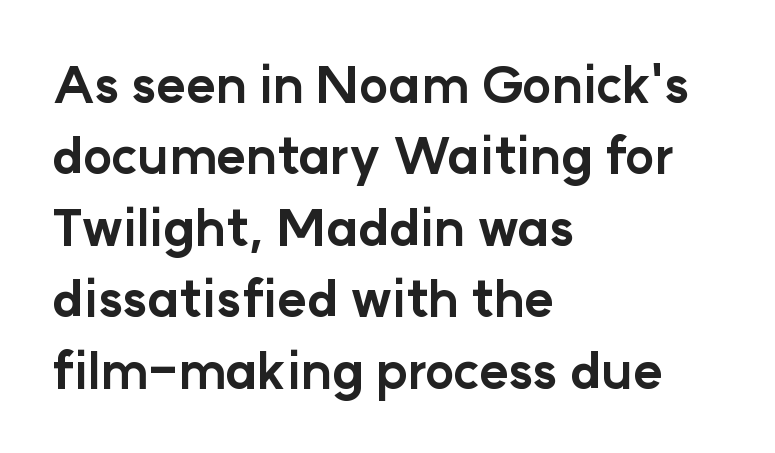
Are there feet on the stems? There aren't — it's a sans. Looks like regular typesetting: each glyph gets only the width it needs. When letters stand straight like this, we call the style roman or upright. Notice how the passage keeps a crisp vertical edge on the left only.
